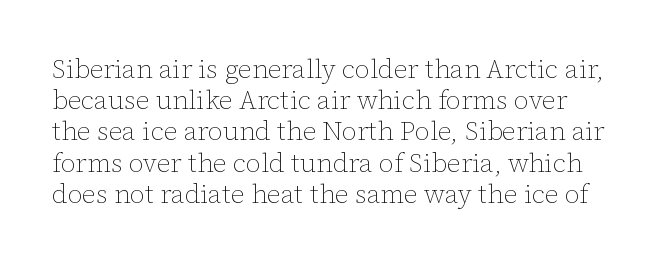
Underlining? Definitely not there. The typeface has the unassuming heft of standard copy or less. The letters sit at their default tracking, neither squeezed nor spread. A typesetter would mark this as roman, not italic.
